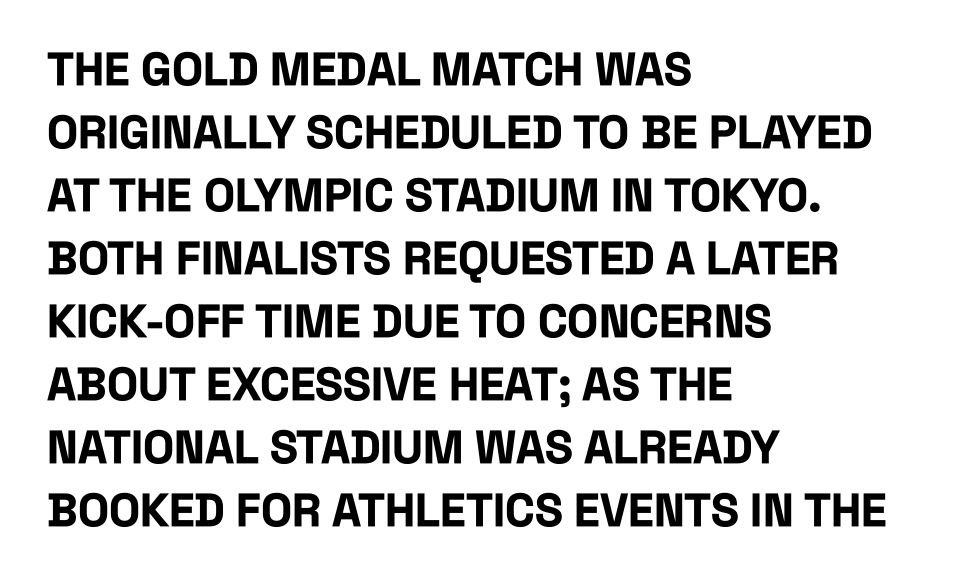
{"serif": "no", "italic": "no", "bold": "yes", "weight": "bold", "width": "condensed", "stroke_contrast": "low", "x_height": "large", "monospaced": "no", "underline": "no", "align": "left", "line_spacing": "normal", "line_spacing_ratio": 1.37, "letter_spacing": "normal", "letter_spacing_em": 0.0, "glyph_px": 46}
